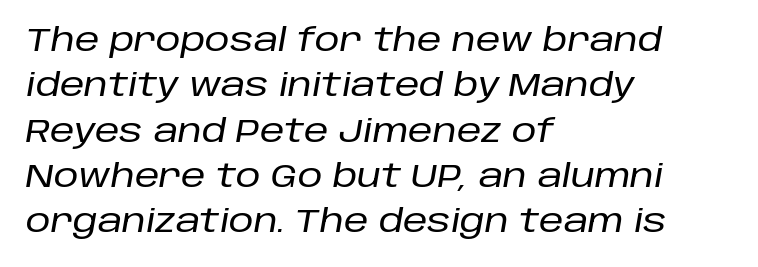
The image shows 31 px text type, italic (leaning right); set left-aligned, normal line spacing (1.46x), normal letter spacing, not underlined; low stroke contrast and a large x-height.
